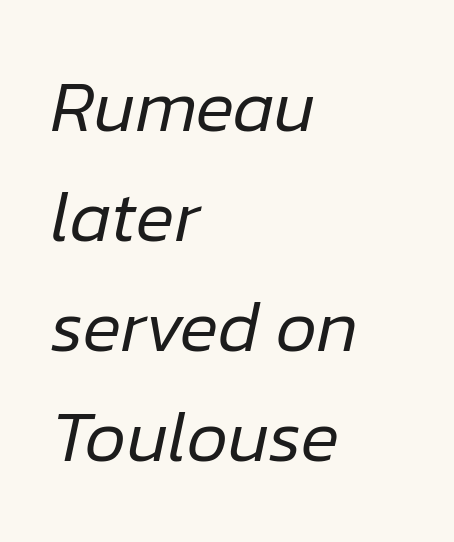
The leading is moderate, giving the passage an even texture. Each letter keeps its own natural width here, so spacing adapts to shape. Between one letter and the next there's only the usual sliver of space. Looking at the ascenders, they clearly lean.
